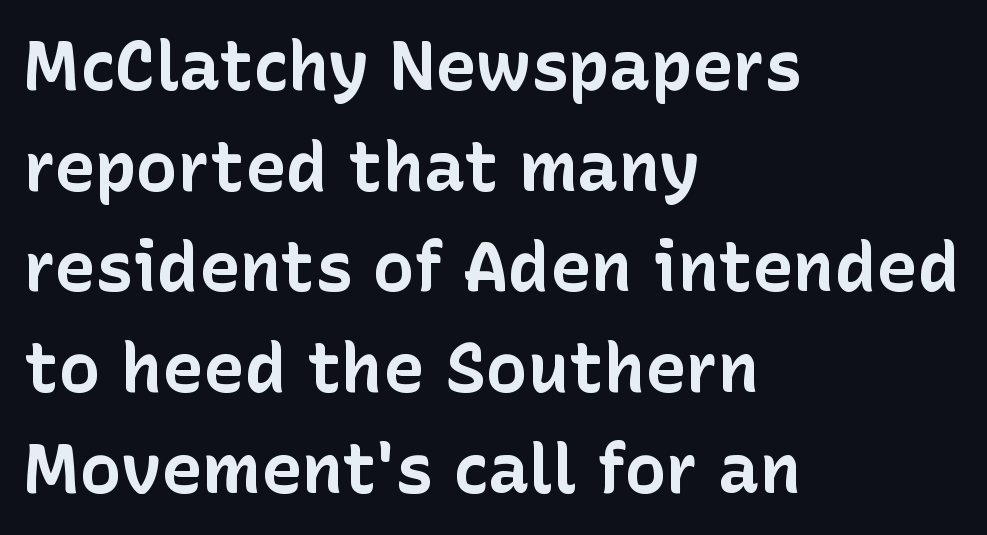
The image shows 69 px bold sans-serif type, upright; set left-aligned, normal line spacing (1.46x), normal letter spacing, not underlined; low stroke contrast and a medium x-height.
